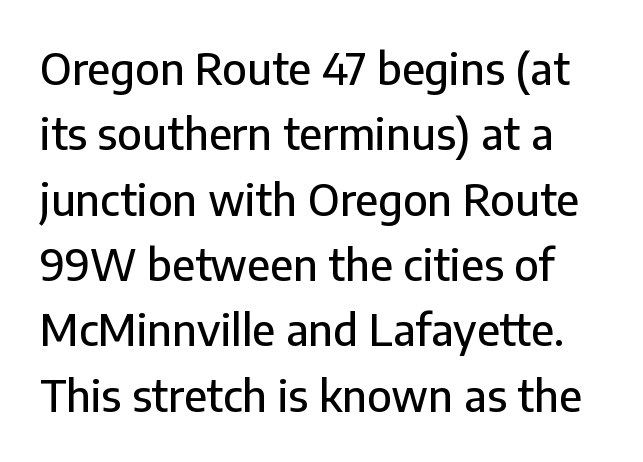
The image shows 43 px sans-serif type, upright; set normal line spacing (1.52x), normal letter spacing, not underlined; low stroke contrast and a medium x-height.
